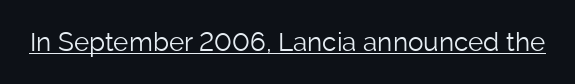
{"italic": "no", "bold": "no", "underline": "yes", "letter_spacing": "normal", "letter_spacing_em": 0.0, "glyph_px": 26}
